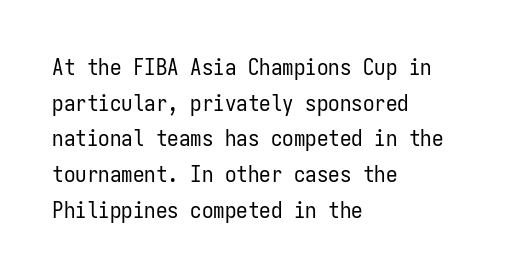
Q: Is the text bold? A: No.
Q: Is the text italic (slanted)? A: No, it is upright.
Q: Is the text underlined? A: No.
Q: How is the paragraph aligned? A: Left-aligned.
Q: Is the spacing between letters normal or unusually wide? A: Normal.
Q: Is the spacing between lines tight, normal or loose? A: Normal.
